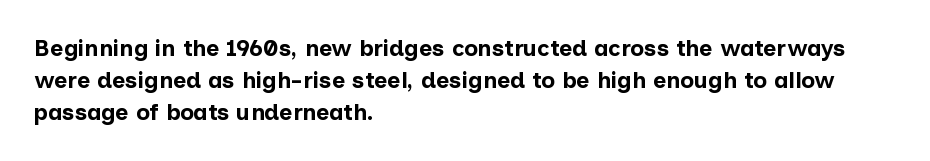
{"italic": "no", "bold": "yes", "underline": "no", "align": "left", "line_spacing": "normal", "line_spacing_ratio": 1.4, "letter_spacing": "normal", "letter_spacing_em": 0.0, "glyph_px": 23}
